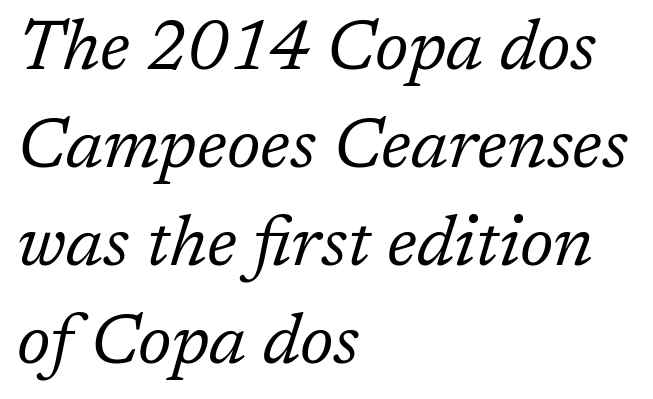
The image shows 70 px regular-weight serif type, italic (leaning right); set left-aligned, normal line spacing (1.4x), normal letter spacing, not underlined; low stroke contrast and a medium x-height.
